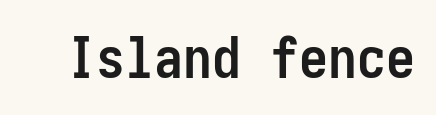
{"serif": "no", "italic": "no", "bold": "yes", "weight": "semibold", "width": "condensed", "stroke_contrast": "low", "x_height": "medium", "underline": "no", "letter_spacing": "normal", "letter_spacing_em": 0.0, "glyph_px": 58}
